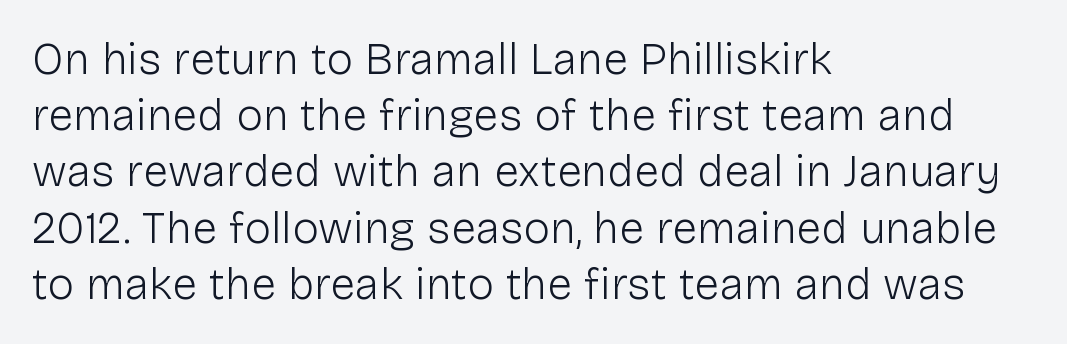
{"serif": "no", "italic": "no", "bold": "no", "weight": "light", "width": "normal", "stroke_contrast": "low", "x_height": "medium", "monospaced": "no", "underline": "no", "align": "left", "line_spacing": "normal", "line_spacing_ratio": 1.25, "letter_spacing": "normal", "letter_spacing_em": 0.0, "glyph_px": 45}
